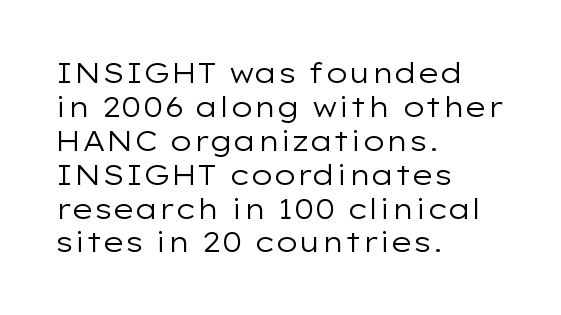
A typesetter would call this zero additional tracking. Grotesque or geometric, the face here clearly has no serifs. Is there any slant? The stems are plumb. The glyphs are unaccompanied by any horizontal stroke below them.
